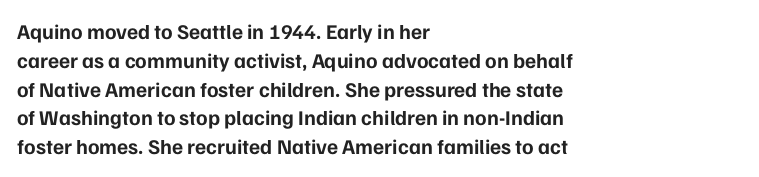
The image shows 21 px bold type, upright; set left-aligned, normal line spacing (1.37x), normal letter spacing, not underlined.
